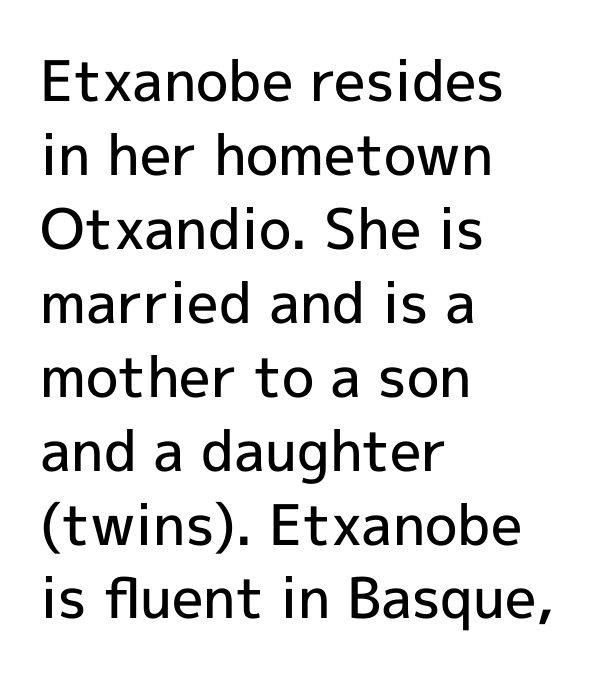
Q: Is the text bold? A: Semi-bold.
Q: Is the text italic (slanted)? A: No, it is upright.
Q: Is the typeface a serif or a sans-serif typeface? A: Sans-serif.
Q: Is the text underlined? A: No.
Q: How is the paragraph aligned? A: Left-aligned.
Q: Is the spacing between letters normal or unusually wide? A: Normal.
Q: Is the spacing between lines tight, normal or loose? A: Normal.
Q: Width (condensed, normal, or wide)? A: Normal.
Q: x-height? A: Medium.
Q: Monospaced? A: No.
